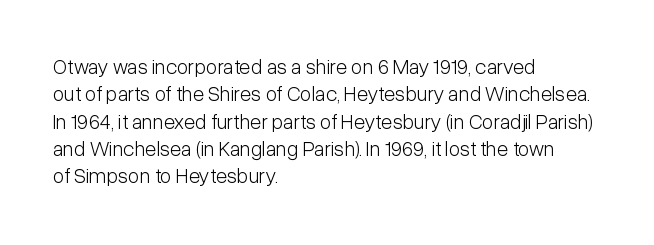
Q: Is the text bold? A: No.
Q: Is the text italic (slanted)? A: No, it is upright.
Q: Is the text underlined? A: No.
Q: How is the paragraph aligned? A: Left-aligned.
Q: Is the spacing between letters normal or unusually wide? A: Normal.
Q: Is the spacing between lines tight, normal or loose? A: Normal.
